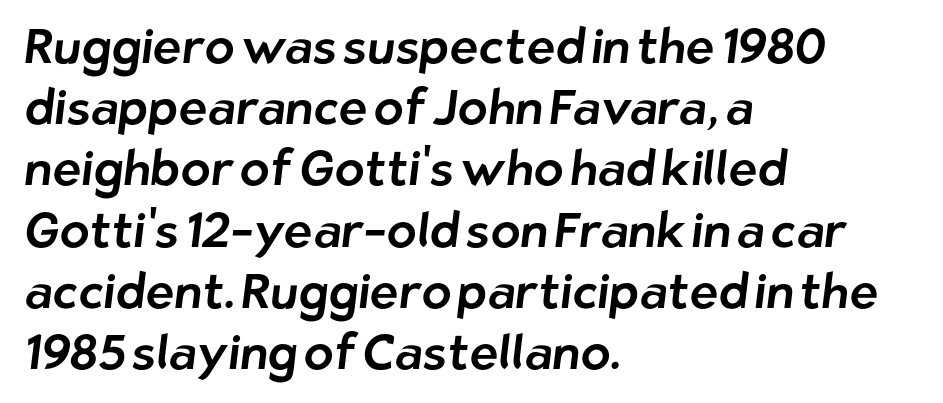
{"serif": "no", "width": "normal", "stroke_contrast": "low", "x_height": "medium", "monospaced": "no", "underline": "no", "align": "left", "line_spacing": "normal", "line_spacing_ratio": 1.25, "letter_spacing": "normal", "letter_spacing_em": 0.0, "glyph_px": 49}
